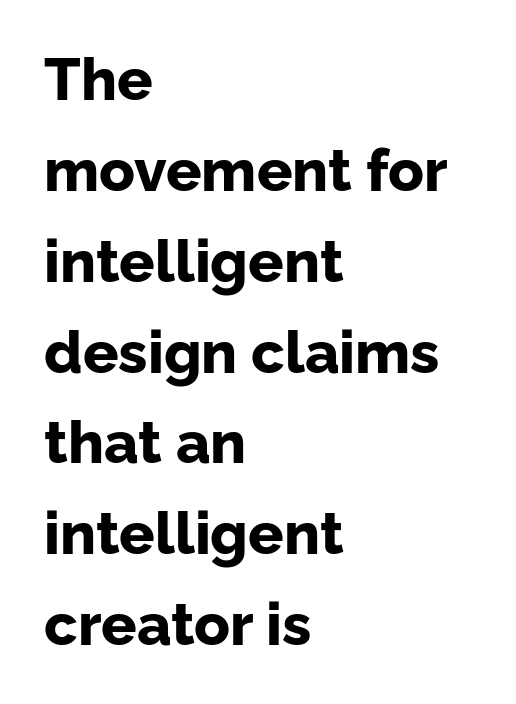
The image shows 59 px bold sans-serif type, upright; set left-aligned, normal line spacing (1.54x), normal letter spacing, not underlined; low stroke contrast and a medium x-height.
